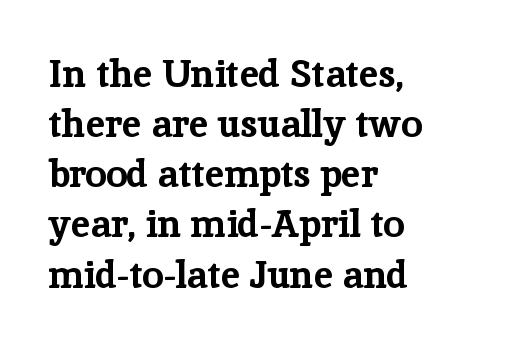
Lines of text with bare space underneath. A typesetter would call this proportional, since set widths differ per character. Stroke terminals: seriffed. Tracking here is standard; glyphs follow each other at the usual distance. Leftover space on each line is placed entirely after the last word.
